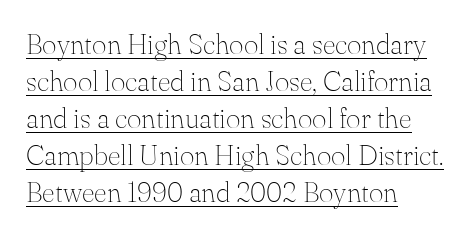
{"serif": "yes", "italic": "no", "bold": "no", "weight": "thin", "width": "normal", "stroke_contrast": "medium", "x_height": "small", "monospaced": "no", "underline": "yes", "align": "left", "line_spacing": "normal", "line_spacing_ratio": 1.32, "letter_spacing": "normal", "letter_spacing_em": 0.0, "glyph_px": 28}
